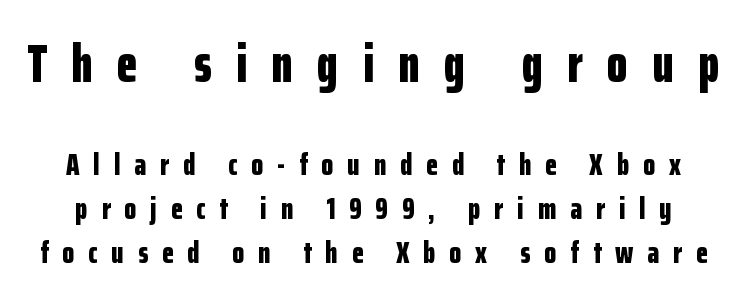
Q: Is the text bold? A: Yes.
Q: Is the text italic (slanted)? A: No, it is upright.
Q: Is the typeface a serif or a sans-serif typeface? A: Sans-serif.
Q: Is the text underlined? A: No.
Q: Is the spacing between letters normal or unusually wide? A: Unusually wide.
Q: Is the spacing between lines tight, normal or loose? A: Normal.
Q: Which block of text is set in a larger size, the first (top) or the second (bottom)? A: The first (top) one.
Q: Width (condensed, normal, or wide)? A: Condensed.
Q: Stroke contrast? A: Low.
Q: x-height? A: Medium.
Q: Monospaced? A: No.
